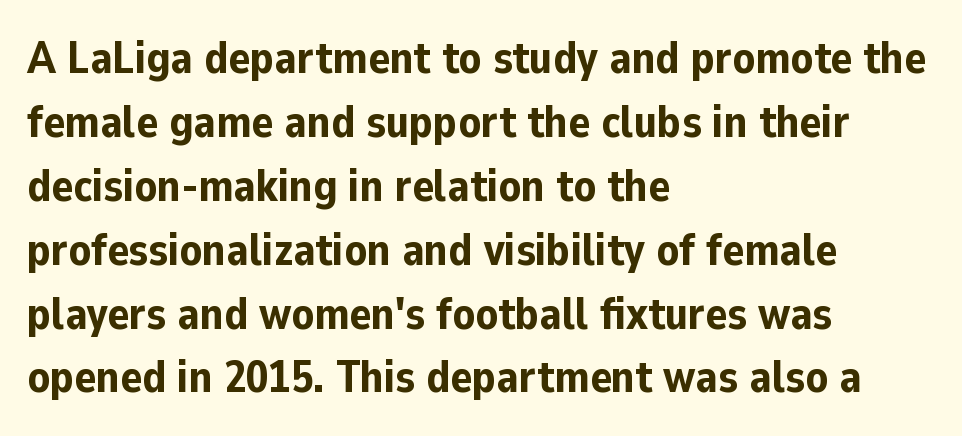
{"serif": "no", "italic": "no", "bold": "yes", "weight": "bold", "width": "normal", "stroke_contrast": "low", "x_height": "medium", "monospaced": "no", "underline": "no", "align": "left", "line_spacing": "normal", "line_spacing_ratio": 1.42, "letter_spacing": "normal", "letter_spacing_em": 0.0, "glyph_px": 45}
